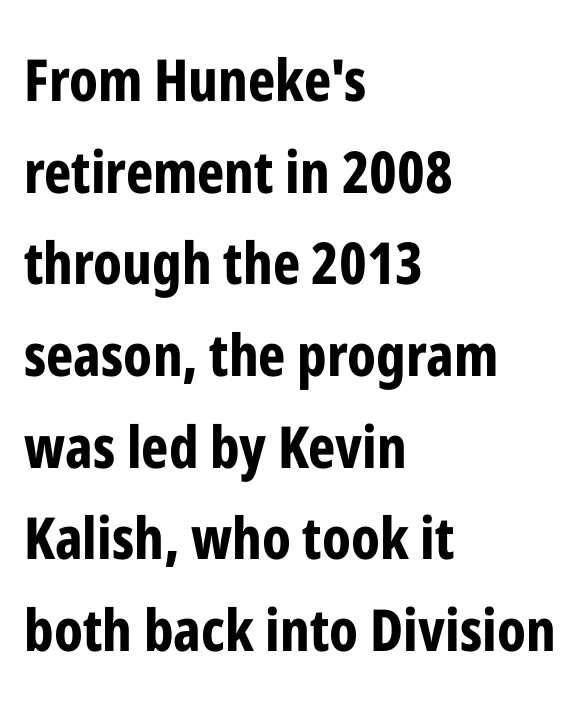
A student would call this left alignment; a typographer would say flush left, rag right. These words are printed bold, with thick strokes throughout. The leading is moderate, giving the passage an even texture. This rendering employs a face without finishing strokes, i.e., a sans-serif. Inter-character spacing is left at the font's built-in metrics.
